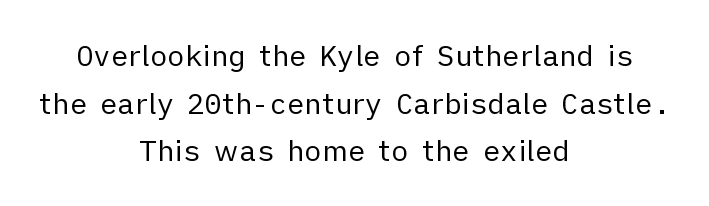
The letters carry no serifs — their stems end cleanly without finishing strokes. Think of a printed novel: that variable character pitch is what you see here. These lines sit exactly where default settings would place them. The lettering stays uniformly vertical, giving the passage a roman look.
